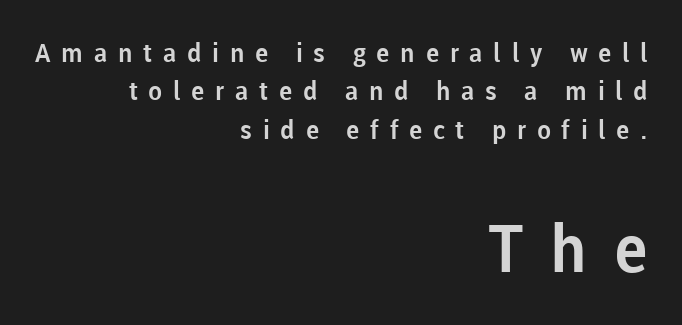
{"serif": "no", "italic": "no", "width": "normal", "stroke_contrast": "low", "x_height": "medium", "monospaced": "no", "underline": "no", "align": "right", "line_spacing": "normal", "line_spacing_ratio": 1.48, "letter_spacing": "wide", "letter_spacing_em": 0.41, "larger_block": "second", "size_ratio": 2.54, "glyph_px": 66}
